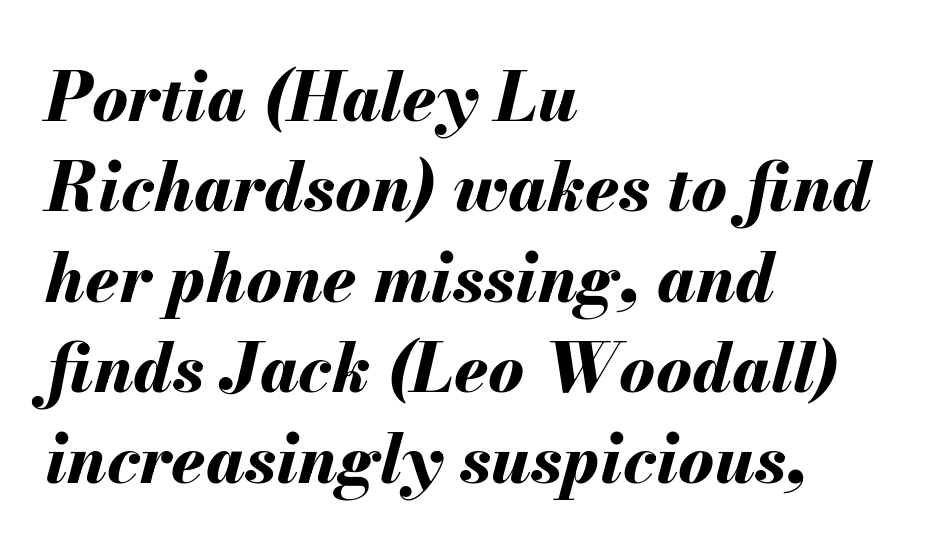
Q: Is the text bold? A: Yes.
Q: Is the text italic (slanted)? A: Yes, it leans right by about 13 degrees.
Q: Is the text underlined? A: No.
Q: How is the paragraph aligned? A: Left-aligned.
Q: Is the spacing between letters normal or unusually wide? A: Normal.
Q: Is the spacing between lines tight, normal or loose? A: Normal.
Q: Width (condensed, normal, or wide)? A: Normal.
Q: Stroke contrast? A: Medium.
Q: x-height? A: Small.
Q: Monospaced? A: No.
